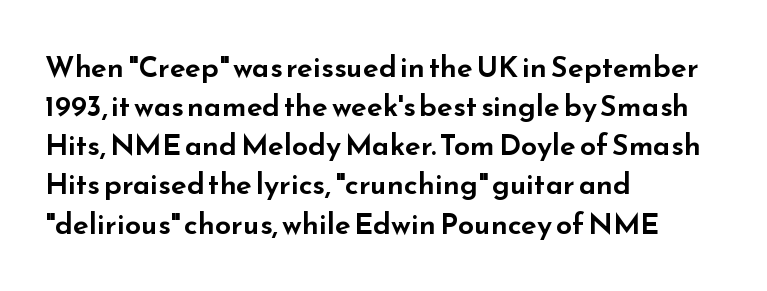
Q: Is the text italic (slanted)? A: No, it is upright.
Q: Is the typeface a serif or a sans-serif typeface? A: Sans-serif.
Q: Is the text underlined? A: No.
Q: How is the paragraph aligned? A: Left-aligned.
Q: Is the spacing between letters normal or unusually wide? A: Normal.
Q: Is the spacing between lines tight, normal or loose? A: Normal.
Q: Width (condensed, normal, or wide)? A: Wide.
Q: Stroke contrast? A: Low.
Q: x-height? A: Small.
Q: Monospaced? A: No.
